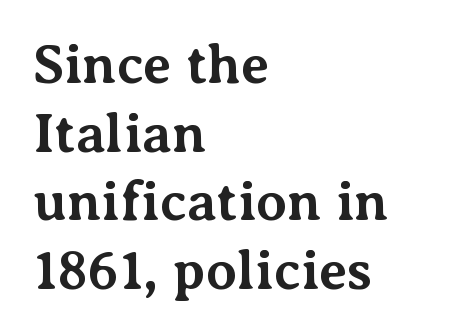
Letterform terminals end in serifs throughout the passage. Typesetter's note: full bold, strokes at maximum text heaviness. Rows of type keep a routine distance in the vertical direction. Glance below the letters and you will spot only blank space. The tracking reads as untouched default to a designer's eye. The type sits square on the baseline with zero lean.
